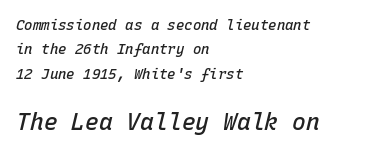
The image shows 23 px text type, italic (leaning right); set left-aligned, line spacing 1.75x, normal letter spacing, not underlined; the second (bottom) block is 1.64x larger.
